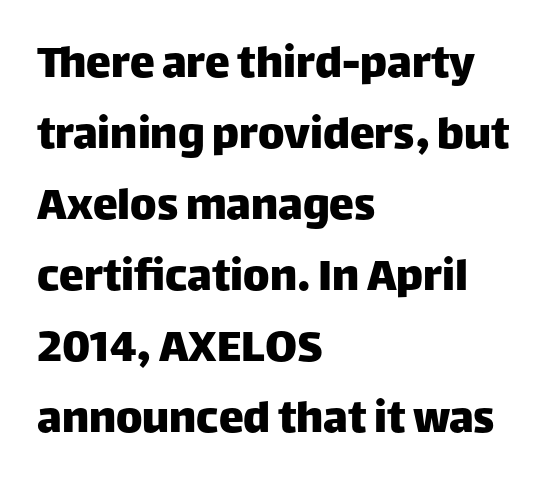
Q: Is the text italic (slanted)? A: No, it is upright.
Q: Is the typeface a serif or a sans-serif typeface? A: Sans-serif.
Q: Is the text underlined? A: No.
Q: How is the paragraph aligned? A: Left-aligned.
Q: Is the spacing between letters normal or unusually wide? A: Normal.
Q: Is the spacing between lines tight, normal or loose? A: Normal.
Q: Width (condensed, normal, or wide)? A: Normal.
Q: Stroke contrast? A: Low.
Q: x-height? A: Large.
Q: Monospaced? A: No.
